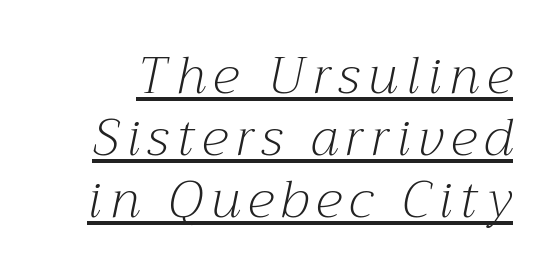
{"serif": "yes", "italic": "yes", "lean": "right", "slant_degrees": 12, "bold": "no", "weight": "light", "width": "normal", "stroke_contrast": "medium", "x_height": "medium", "monospaced": "no", "underline": "yes", "line_spacing_ratio": 1.19, "glyph_px": 52}
